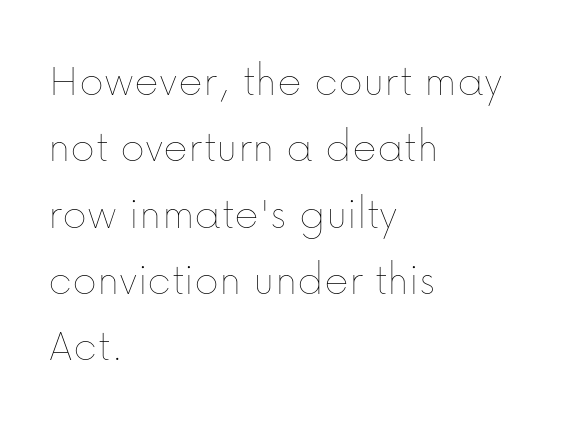
The image shows 47 px thin type, upright; set left-aligned, normal line spacing (1.41x), normal letter spacing, not underlined; low stroke contrast and a medium x-height.
